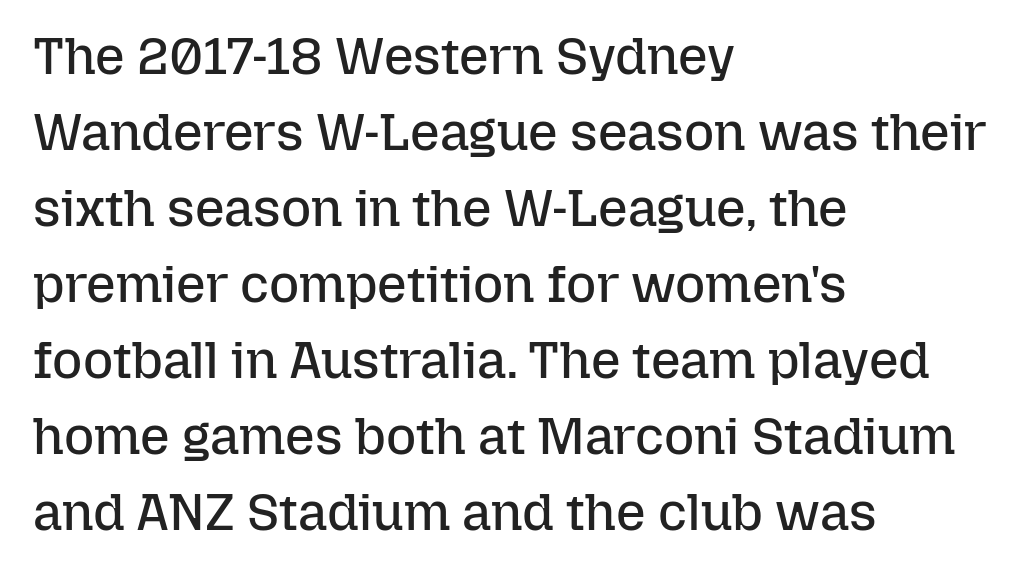
Q: Is the text bold? A: No.
Q: Is the text italic (slanted)? A: No, it is upright.
Q: Is the text underlined? A: No.
Q: How is the paragraph aligned? A: Left-aligned.
Q: Is the spacing between letters normal or unusually wide? A: Normal.
Q: Is the spacing between lines tight, normal or loose? A: Normal.
Q: Width (condensed, normal, or wide)? A: Normal.
Q: Stroke contrast? A: Low.
Q: x-height? A: Medium.
Q: Monospaced? A: No.
